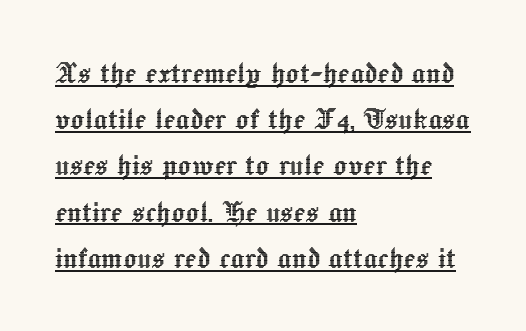
{"italic": "no", "width": "normal", "x_height": "medium", "monospaced": "no", "underline": "yes", "align": "left", "line_spacing": "normal", "line_spacing_ratio": 1.32, "letter_spacing": "normal", "letter_spacing_em": 0.0, "glyph_px": 35}
